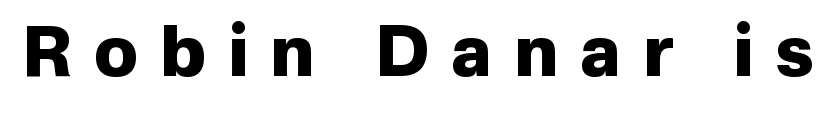
Q: Is the text bold? A: Yes.
Q: Is the text italic (slanted)? A: No, it is upright.
Q: Is the typeface a serif or a sans-serif typeface? A: Sans-serif.
Q: Is the text underlined? A: No.
Q: Is the spacing between letters normal or unusually wide? A: Unusually wide.
Q: Width (condensed, normal, or wide)? A: Normal.
Q: Stroke contrast? A: Low.
Q: x-height? A: Medium.
Q: Monospaced? A: No.
